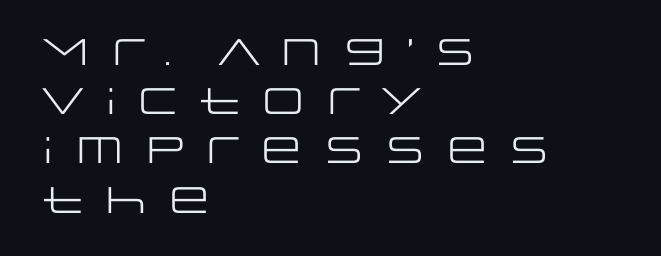
Q: Is the text bold? A: No.
Q: Is the text italic (slanted)? A: No, it is upright.
Q: Is the typeface a serif or a sans-serif typeface? A: Sans-serif.
Q: Is the text underlined? A: No.
Q: How is the paragraph aligned? A: Left-aligned.
Q: Is the spacing between lines tight, normal or loose? A: Normal.
Q: Width (condensed, normal, or wide)? A: Wide.
Q: Stroke contrast? A: Low.
Q: x-height? A: Large.
Q: Monospaced? A: No.
